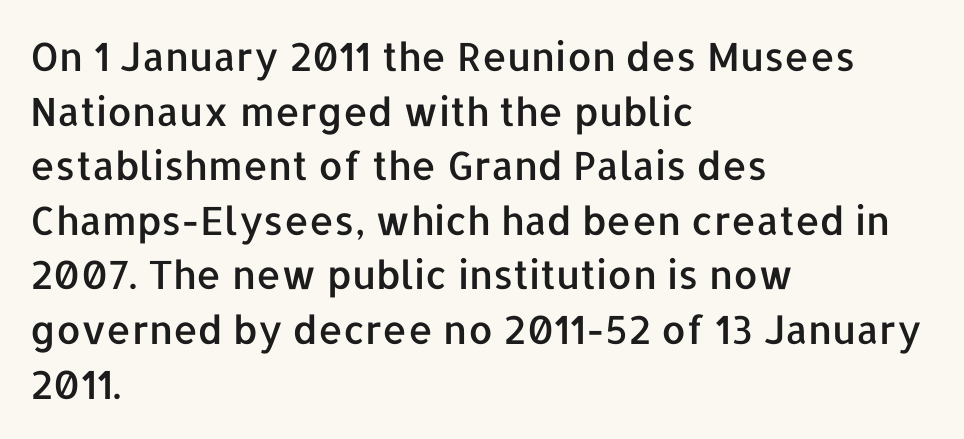
Q: Is the text italic (slanted)? A: No, it is upright.
Q: Is the typeface a serif or a sans-serif typeface? A: Sans-serif.
Q: Is the text underlined? A: No.
Q: How is the paragraph aligned? A: Left-aligned.
Q: Is the spacing between letters normal or unusually wide? A: Normal.
Q: Is the spacing between lines tight, normal or loose? A: Normal.
Q: Width (condensed, normal, or wide)? A: Normal.
Q: Stroke contrast? A: Low.
Q: x-height? A: Medium.
Q: Monospaced? A: No.
